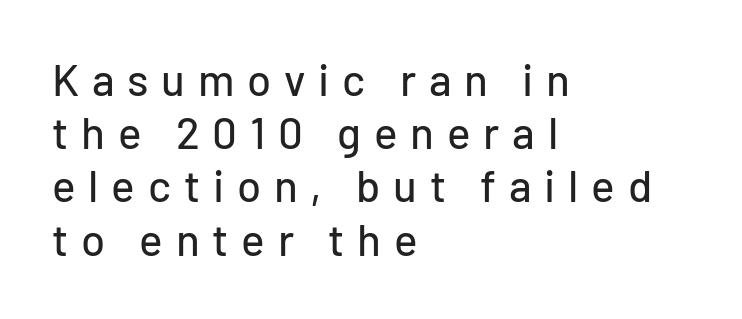
The image shows 44 px sans-serif type, upright; set left-aligned, line spacing 1.21x, unusually wide letter spacing (+0.29 em), not underlined; low stroke contrast and a medium x-height.
